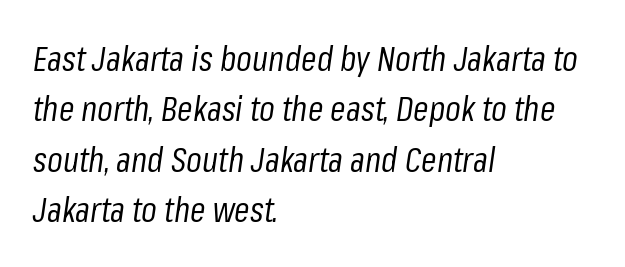
The image shows 35 px regular-weight, condensed type, italic (leaning right); set left-aligned, normal line spacing (1.44x), normal letter spacing, not underlined; low stroke contrast and a medium x-height.
